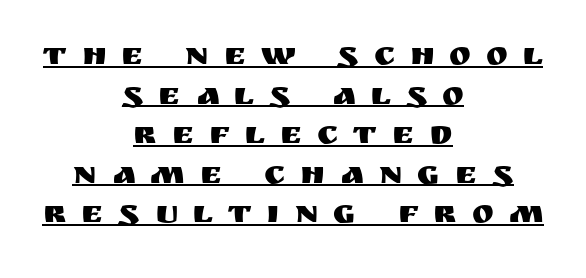
Q: Is the text italic (slanted)? A: No, it is upright.
Q: Is the typeface a serif or a sans-serif typeface? A: Sans-serif.
Q: Is the text underlined? A: Yes.
Q: How is the paragraph aligned? A: Centered.
Q: Is the spacing between letters normal or unusually wide? A: Unusually wide.
Q: Width (condensed, normal, or wide)? A: Normal.
Q: Stroke contrast? A: Medium.
Q: x-height? A: Large.
Q: Monospaced? A: No.
